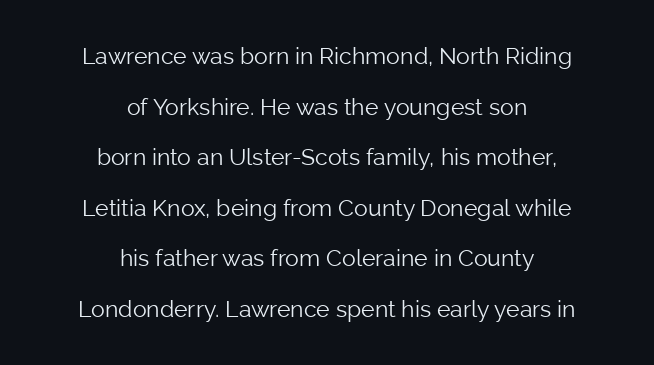
Q: Is the text bold? A: No.
Q: Is the text italic (slanted)? A: No, it is upright.
Q: Is the text underlined? A: No.
Q: How is the paragraph aligned? A: Centered.
Q: Is the spacing between letters normal or unusually wide? A: Normal.
Q: Is the spacing between lines tight, normal or loose? A: Loose.
